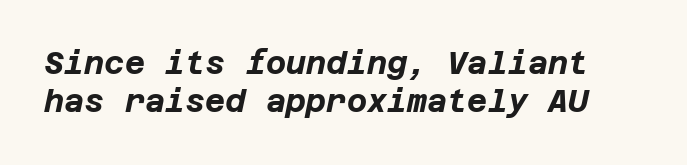
{"italic": "yes", "lean": "right", "slant_degrees": 12, "bold": "yes", "weight": "bold", "width": "normal", "stroke_contrast": "low", "x_height": "large", "underline": "no", "line_spacing_ratio": 1.24, "letter_spacing": "normal", "letter_spacing_em": 0.0, "glyph_px": 31}
